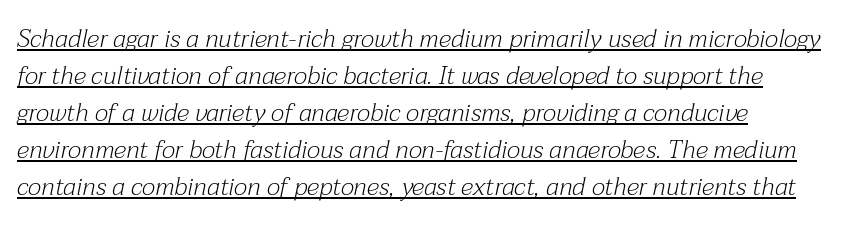
The image shows 25 px text type, italic (leaning right); set left-aligned, normal line spacing (1.48x), normal letter spacing, underlined.
